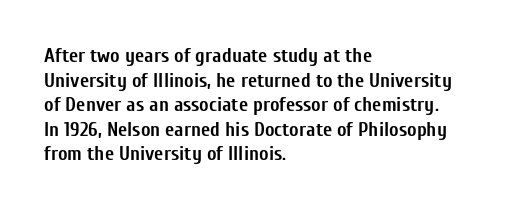
Q: Is the text bold? A: Yes.
Q: Is the text italic (slanted)? A: No, it is upright.
Q: Is the text underlined? A: No.
Q: How is the paragraph aligned? A: Left-aligned.
Q: Is the spacing between letters normal or unusually wide? A: Normal.
